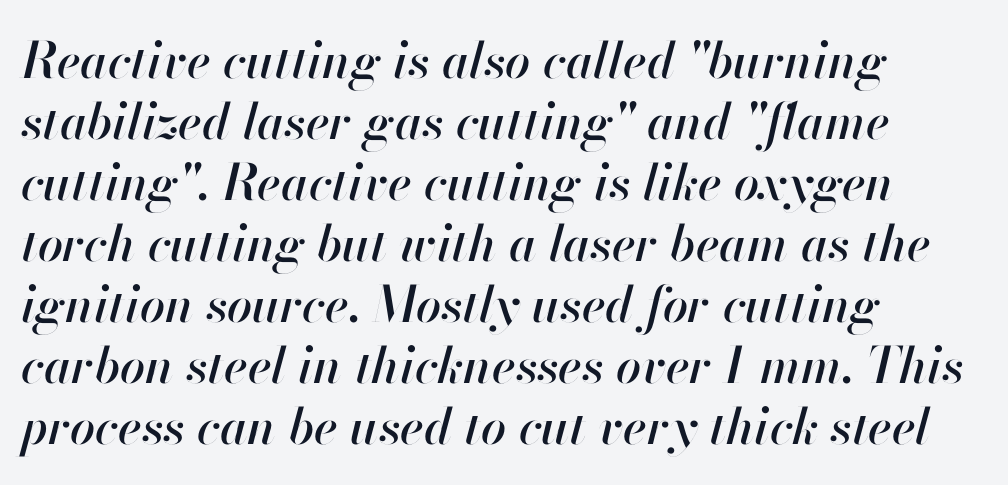
The image shows 50 px text type, italic (leaning right); set left-aligned, line spacing 1.22x, normal letter spacing, not underlined; high stroke contrast and a small x-height.
